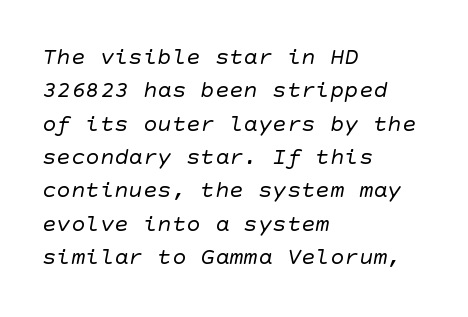
Q: Is the text bold? A: No.
Q: Is the text underlined? A: No.
Q: How is the paragraph aligned? A: Left-aligned.
Q: Is the spacing between letters normal or unusually wide? A: Normal.
Q: Is the spacing between lines tight, normal or loose? A: Normal.
